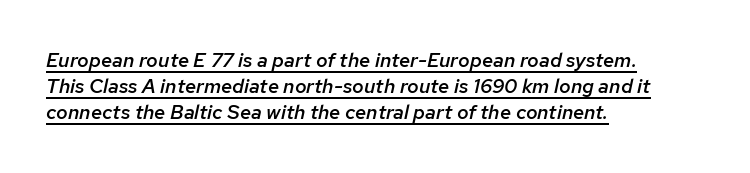
The image shows 20 px text type, italic (leaning right); set left-aligned, normal line spacing (1.31x), normal letter spacing, underlined.
